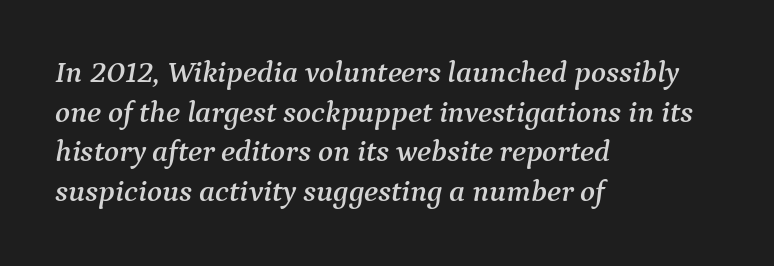
The ragged edge is on the right, which tells us the setting is flush left. The passage shown is typed in a proportional face where columns would drift. Emphasis-style slanted type is in use. The typeface chosen for these lines features serifs. Spacing between characters is what you'd get straight out of the box.
